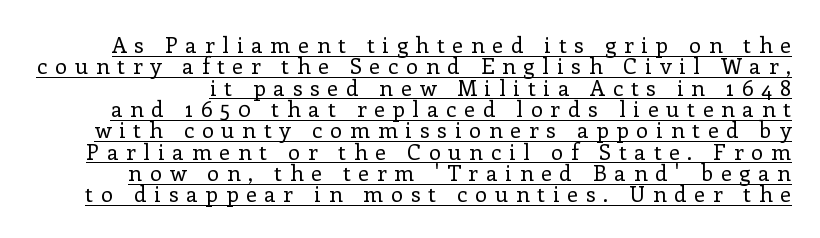
The image shows 22 px text type, upright; set tight line spacing (0.97x), unusually wide letter spacing (+0.35 em), underlined.
